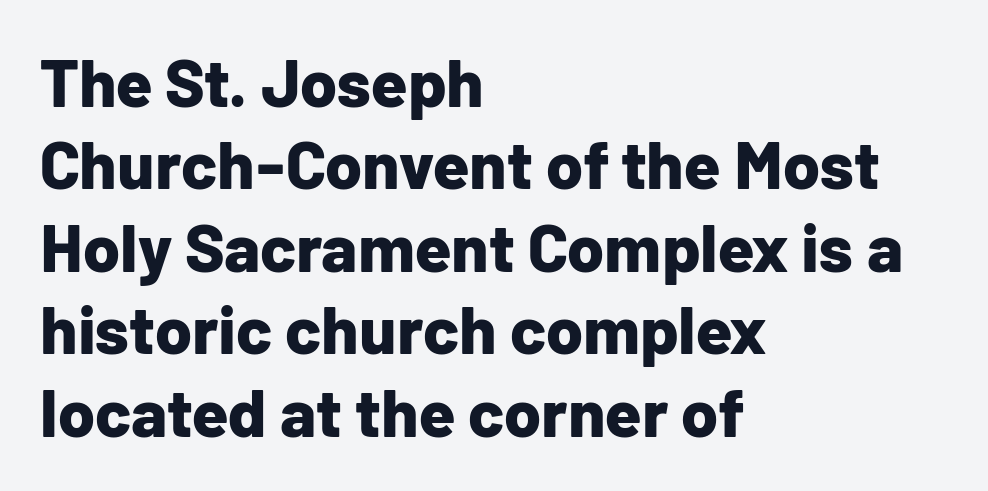
{"serif": "no", "italic": "no", "bold": "yes", "weight": "bold", "width": "normal", "stroke_contrast": "low", "x_height": "medium", "monospaced": "no", "underline": "no", "align": "left", "line_spacing_ratio": 1.23, "letter_spacing": "normal", "letter_spacing_em": 0.0, "glyph_px": 67}
